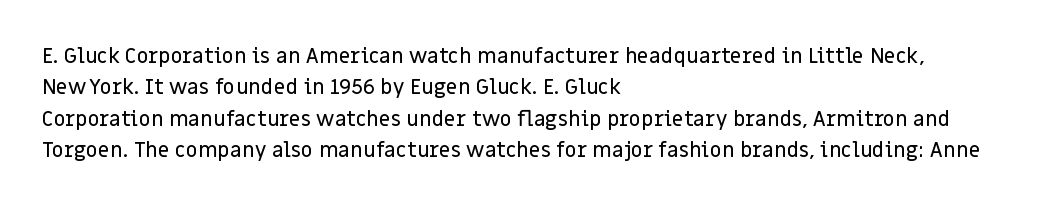
{"italic": "no", "underline": "no", "align": "left", "line_spacing": "normal", "line_spacing_ratio": 1.5, "letter_spacing": "normal", "letter_spacing_em": 0.0, "glyph_px": 21}
